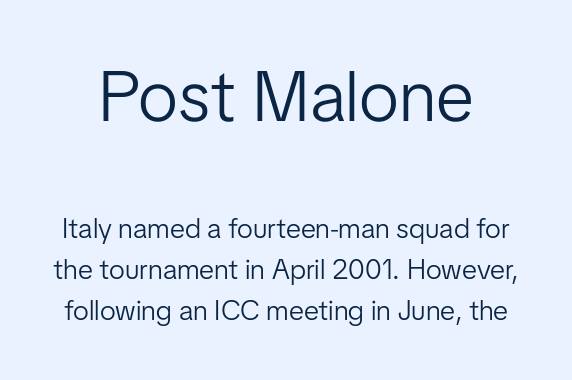
The image shows 71 px light sans-serif type, upright; set normal line spacing (1.46x), normal letter spacing, not underlined; the first (top) block is 2.54x larger; low stroke contrast and a medium x-height.
